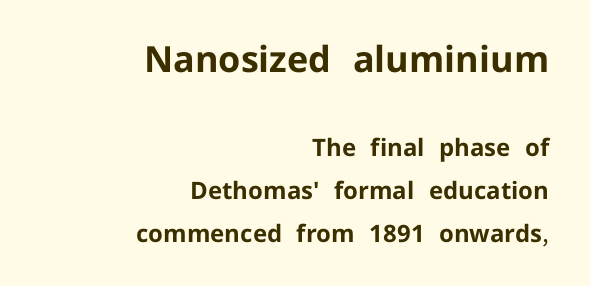
Q: Is the text bold? A: Yes.
Q: Is the text italic (slanted)? A: No, it is upright.
Q: Is the typeface a serif or a sans-serif typeface? A: Sans-serif.
Q: Is the text underlined? A: No.
Q: How is the paragraph aligned? A: Right-aligned.
Q: Is the spacing between letters normal or unusually wide? A: Normal.
Q: Which block of text is set in a larger size, the first (top) or the second (bottom)? A: The first (top) one.
Q: Width (condensed, normal, or wide)? A: Normal.
Q: Stroke contrast? A: Low.
Q: x-height? A: Medium.
Q: Monospaced? A: No.
